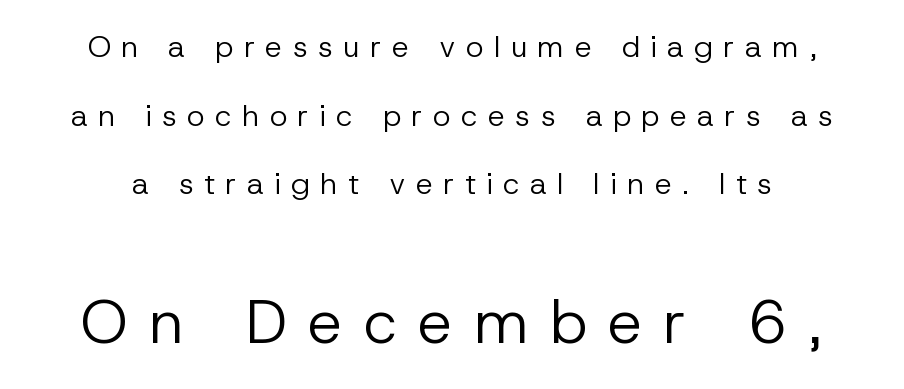
The image shows 61 px regular-weight sans-serif type, upright; set loose line spacing (2.29x), unusually wide letter spacing (+0.35 em), not underlined; the second (bottom) block is 2.03x larger; low stroke contrast and a medium x-height.
